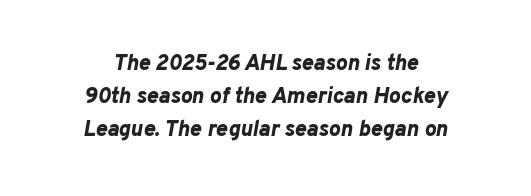
The image shows 22 px bold type, italic (leaning right); set centered, normal line spacing (1.51x), normal letter spacing, not underlined.
